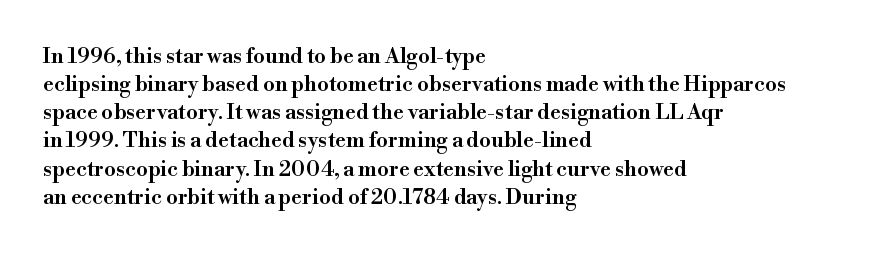
{"italic": "no", "bold": "semi", "underline": "no", "align": "left", "line_spacing": "normal", "line_spacing_ratio": 1.34, "letter_spacing": "normal", "letter_spacing_em": 0.0, "glyph_px": 21}
